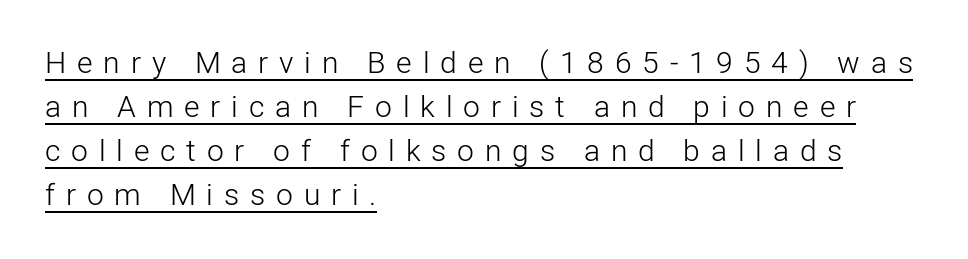
Left-aligned paragraph, ragged on the right. The specimen reads as upright at a glance. Does a line run under the words? Yes, clearly. The typeface chosen for these lines omits serifs.
